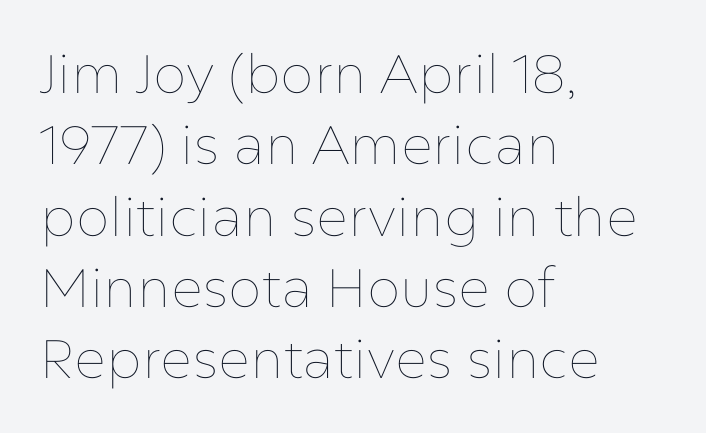
Think of a printed novel: that variable character pitch is what you see here. The horizontal fit of the characters is conventional and even. Do the letters lean? They stand straight. Typeset ragged right — the left edge is the straight one.
